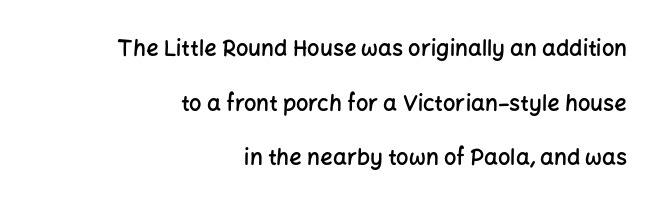
The image shows 22 px text type, upright; set right-aligned, loose line spacing (2.48x), normal letter spacing, not underlined.
